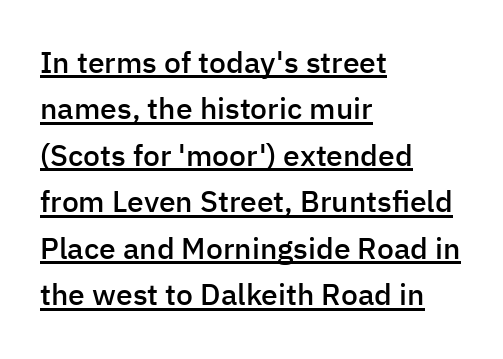
The image shows 30 px semibold sans-serif type, upright; set left-aligned, normal line spacing (1.55x), normal letter spacing, underlined; low stroke contrast and a medium x-height.
